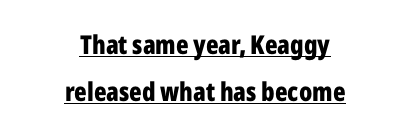
No italicization has been applied; the sample stays upright. The face used here appears with an underline applied. Observe the ordinary spacing: letters are neighbours, not strangers. Is the type bold? Yes — the strokes are clearly thick and heavy. The setting favours the middle, as headings and verse often do.
